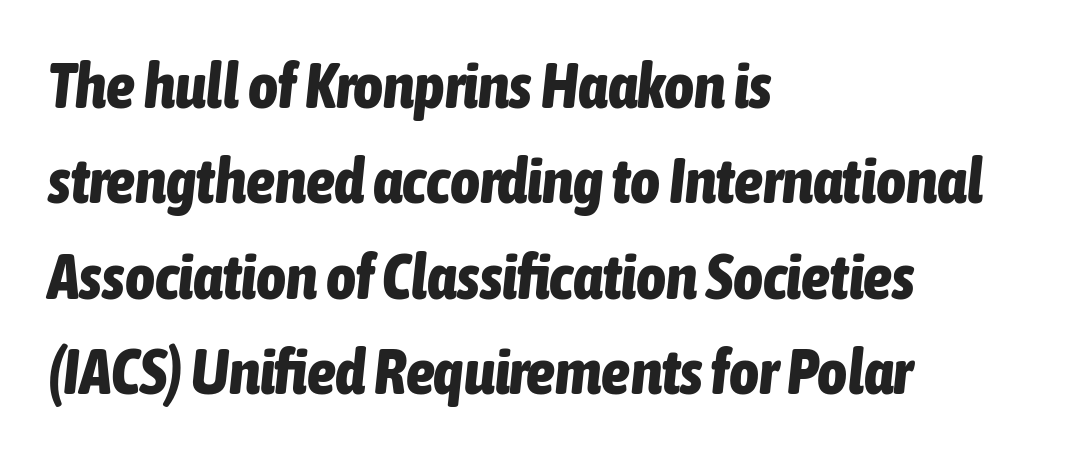
The letters are slanted; this is an italic face. Here the glyphs are tracked normally, forming tight word shapes. A typesetter would call this leading conventional body-copy spacing. The letters advance in unequal steps, a hallmark of proportional type.
